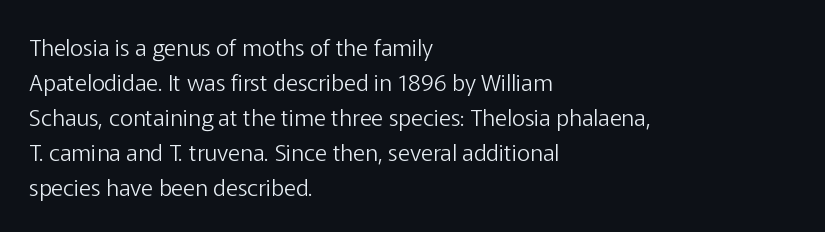
Q: Is the text bold? A: No.
Q: Is the text italic (slanted)? A: No, it is upright.
Q: Is the text underlined? A: No.
Q: How is the paragraph aligned? A: Left-aligned.
Q: Is the spacing between letters normal or unusually wide? A: Normal.
Q: Is the spacing between lines tight, normal or loose? A: Normal.
